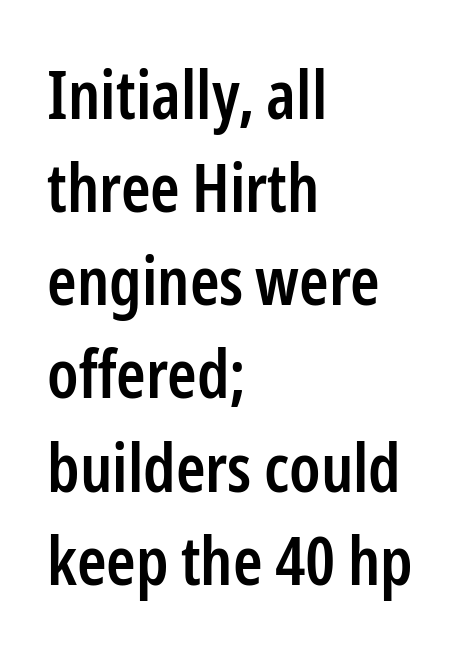
The image shows 67 px semibold, condensed sans-serif type, upright; set left-aligned, normal line spacing (1.39x), normal letter spacing, not underlined; low stroke contrast and a medium x-height.
